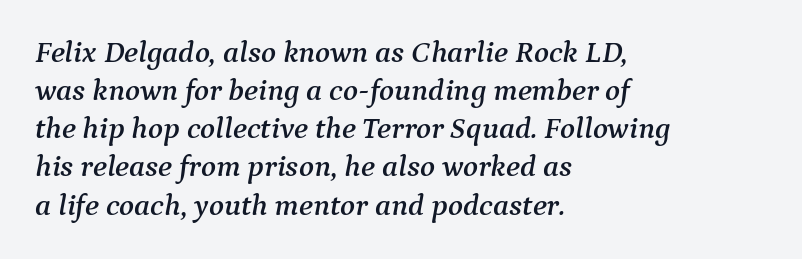
A typesetter would call this zero additional tracking. Horizontally, the lines are justified to the leading edge only. Think of a printed novel: that variable character pitch is what you see here. The designer went with a serif here, giving each stem small feet. In terms of posture, this sample is oblique.
